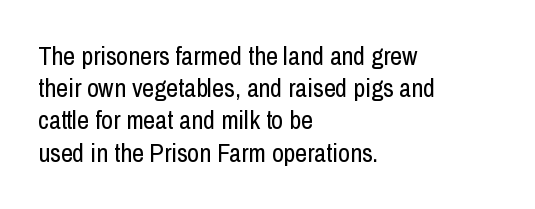
Q: Is the text bold? A: No.
Q: Is the text italic (slanted)? A: No, it is upright.
Q: Is the text underlined? A: No.
Q: How is the paragraph aligned? A: Left-aligned.
Q: Is the spacing between letters normal or unusually wide? A: Normal.
